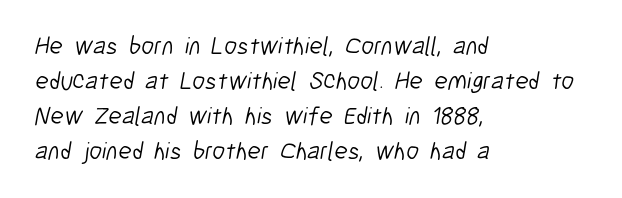
{"bold": "no", "underline": "no", "align": "left", "line_spacing": "normal", "line_spacing_ratio": 1.4, "letter_spacing": "normal", "letter_spacing_em": 0.0, "glyph_px": 25}
